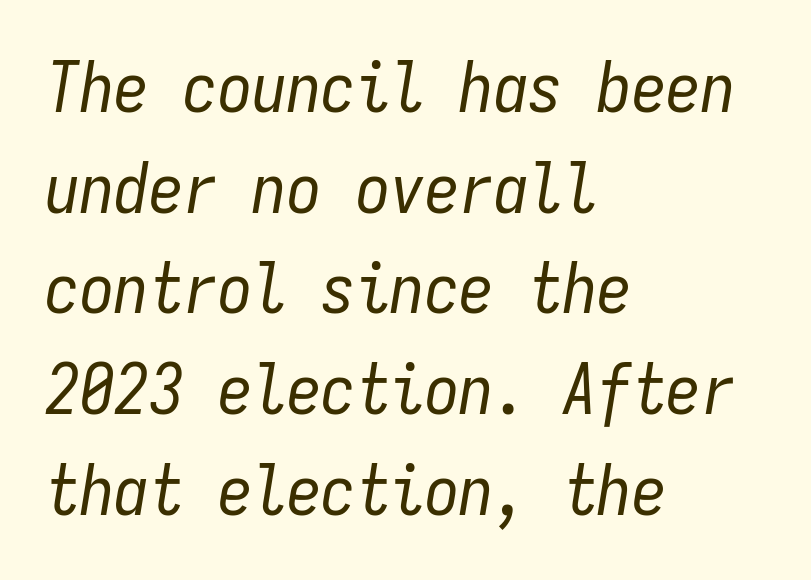
The image shows 69 px regular-weight, condensed type, italic (leaning right), monospaced; set left-aligned, normal line spacing (1.46x), normal letter spacing, not underlined; low stroke contrast and a medium x-height.
